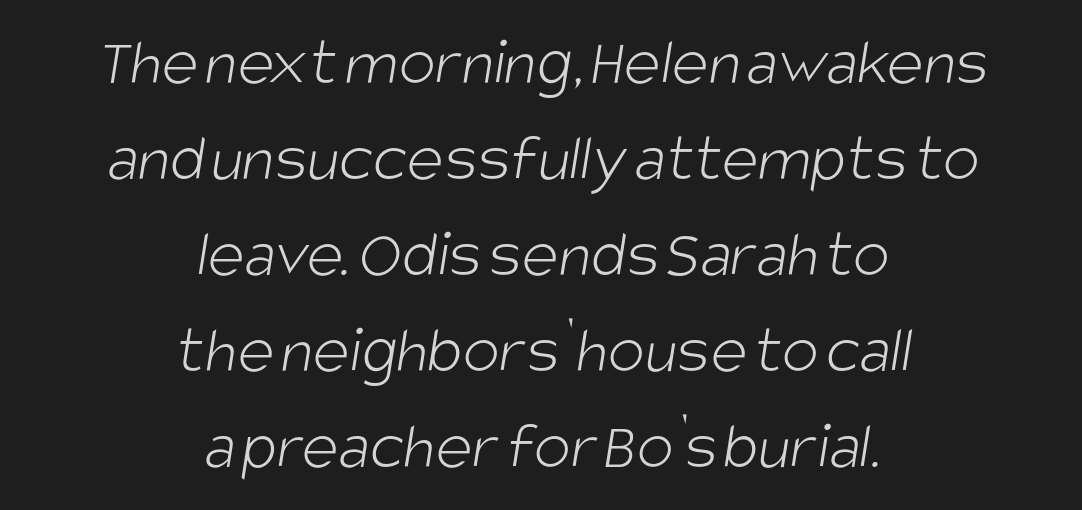
A centered setting, common on invitations and titles, is used for this passage. Each letter keeps its own natural width here, so spacing adapts to shape. The font sits on the lighter half of the weight spectrum, regular included. Rows of type keep a routine distance in the vertical direction. Standard letterfit; no display-style spreading of the glyphs.
